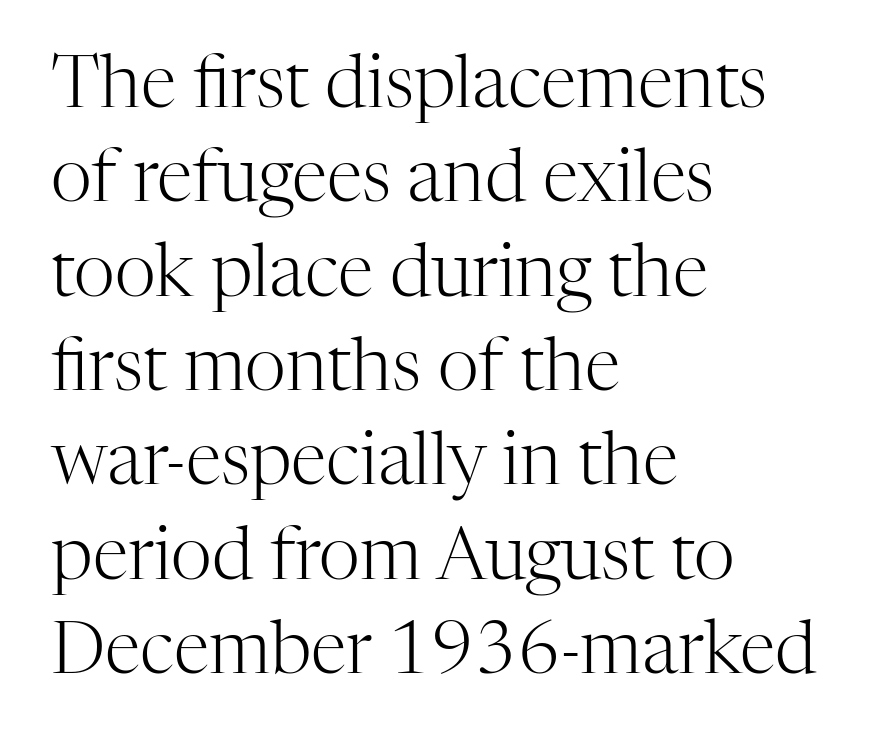
The text was rendered using a seriffed face with decorative stroke endings. These lines keep a tight, regular rhythm from letter to letter. Is the block centered? No — it sits flush against the left margin. The lettering holds an erect, upright posture throughout.
